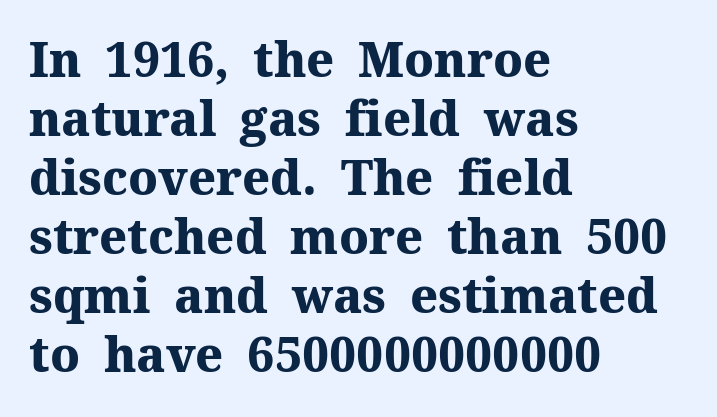
The image shows 48 px heavy serif type, upright; set left-aligned, line spacing 1.23x, normal letter spacing, not underlined; medium stroke contrast and a medium x-height.
